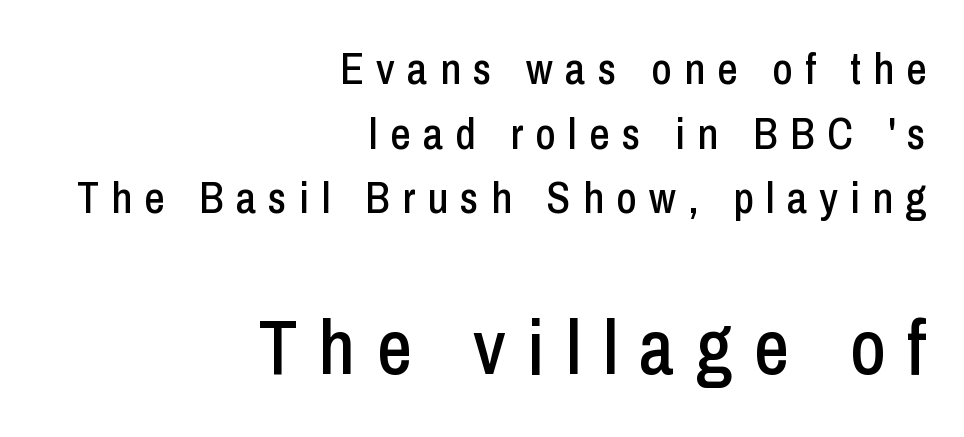
The gap between lines stays unmarked. Observe the wide spacing: letters keep a clear distance from each other. Posture: straight, roman, zero tilt. Notice how descenders clear the ascenders below comfortably — that's standard leading.
